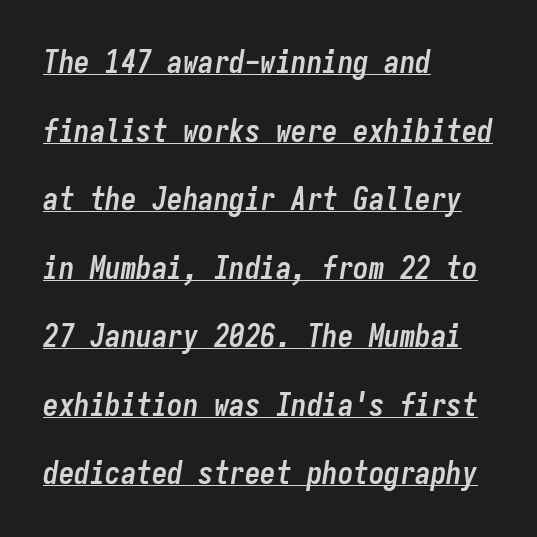
The image shows 31 px semibold, condensed type, italic (leaning right), monospaced; set left-aligned, loose line spacing (2.21x), normal letter spacing, underlined; low stroke contrast and a medium x-height.
